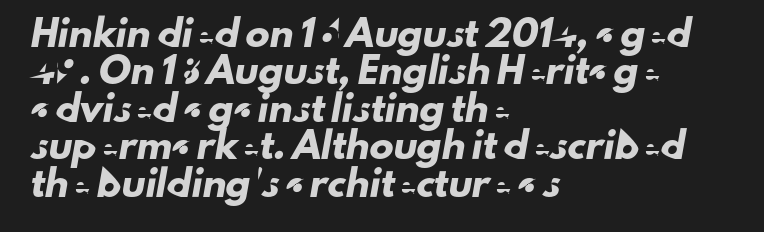
Q: Is the text underlined? A: No.
Q: How is the paragraph aligned? A: Left-aligned.
Q: Is the spacing between letters normal or unusually wide? A: Normal.
Q: Is the spacing between lines tight, normal or loose? A: Normal.
